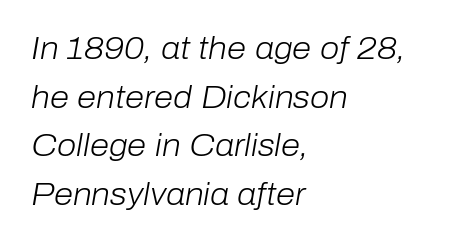
You could call the tracking neutral — neither tight nor loose. Has an underline been added? It has not. Quick note: italic. Ink coverage per letter is moderate at most. Regarding leading, the lines here are spaced in the standard way.
